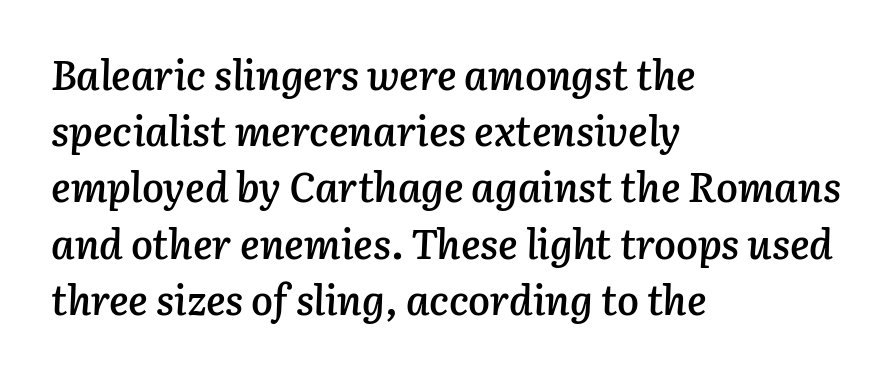
{"italic": "yes", "lean": "right", "slant_degrees": 3, "bold": "semi", "weight": "semibold", "width": "normal", "stroke_contrast": "low", "x_height": "medium", "monospaced": "no", "underline": "no", "align": "left", "line_spacing": "normal", "line_spacing_ratio": 1.37, "letter_spacing": "normal", "letter_spacing_em": 0.0, "glyph_px": 41}
